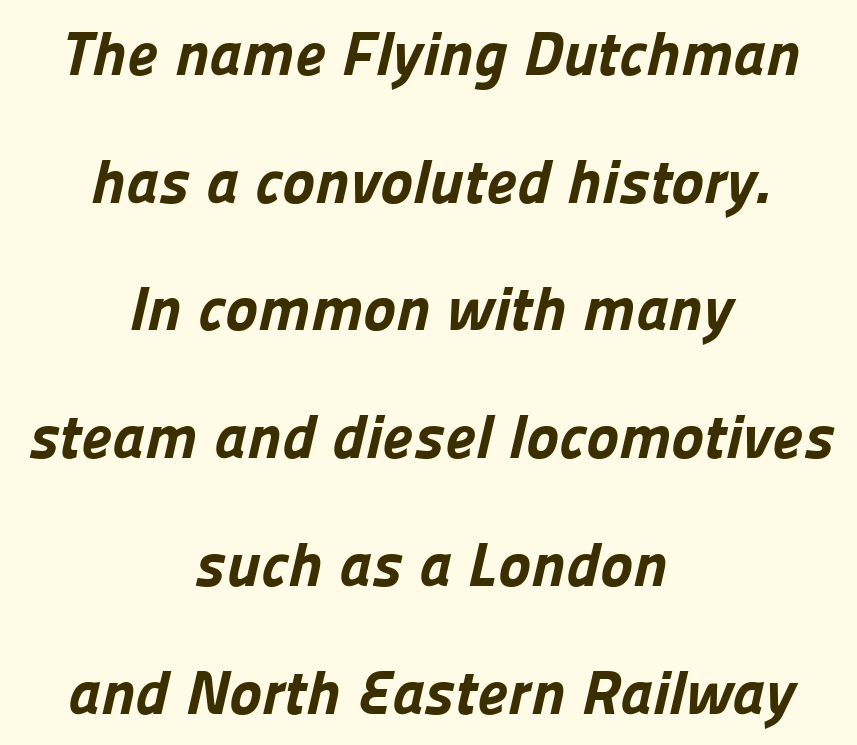
The image shows 62 px bold sans-serif type; set centered, loose line spacing (2.06x), normal letter spacing, not underlined; low stroke contrast and a medium x-height.
